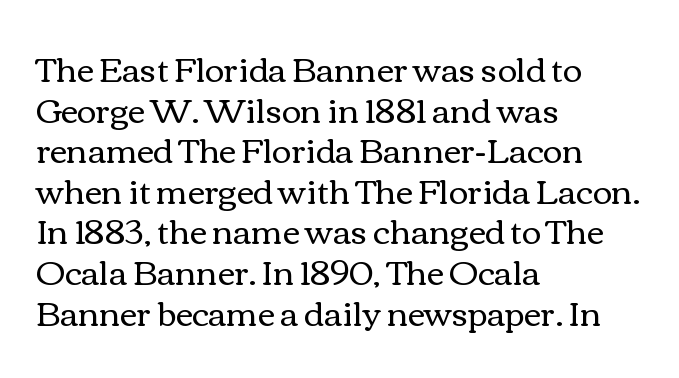
Q: Is the text bold? A: No.
Q: Is the text italic (slanted)? A: No, it is upright.
Q: Is the text underlined? A: No.
Q: How is the paragraph aligned? A: Left-aligned.
Q: Is the spacing between letters normal or unusually wide? A: Normal.
Q: Width (condensed, normal, or wide)? A: Wide.
Q: Stroke contrast? A: Medium.
Q: x-height? A: Medium.
Q: Monospaced? A: No.
